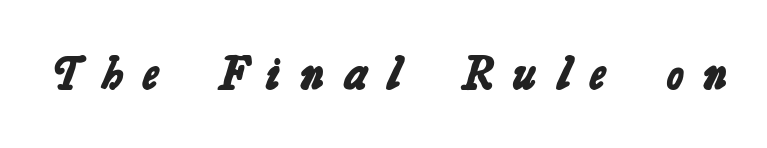
The image shows 47 px bold sans-serif type; set unusually wide letter spacing (+0.42 em), not underlined; low stroke contrast and a medium x-height.
